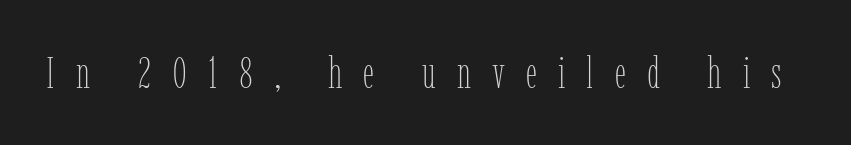
Q: Is the text bold? A: No.
Q: Is the text italic (slanted)? A: No, it is upright.
Q: Is the text underlined? A: No.
Q: Is the spacing between letters normal or unusually wide? A: Unusually wide.
Q: Width (condensed, normal, or wide)? A: Condensed.
Q: Stroke contrast? A: Low.
Q: x-height? A: Medium.
Q: Monospaced? A: No.
